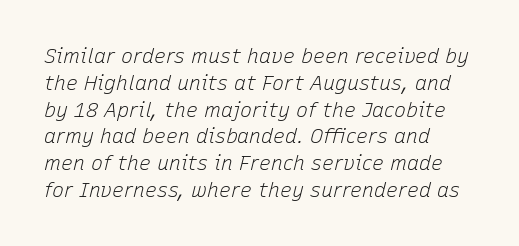
The image shows 20 px text type, italic (leaning right); set left-aligned, normal line spacing (1.34x), normal letter spacing, not underlined.
